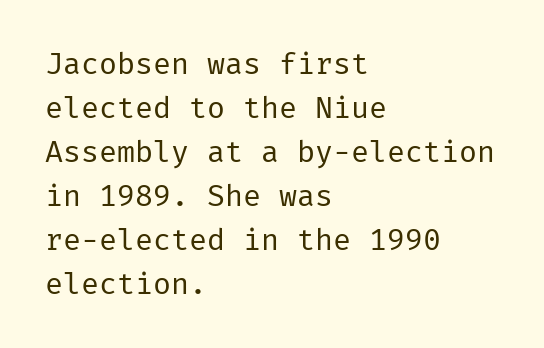
Honestly, the letter spacing is just normal — you wouldn't notice it. This sample is left-justified, so line endings fall wherever the words run out. A typesetter would label this face a sans. Line spacing here is normal. The typography opts for an upright posture over an oblique one. The font is comparable to plain body text, perhaps lighter.
